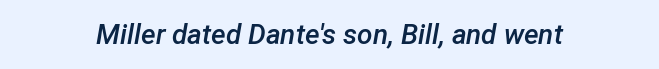
{"italic": "yes", "lean": "right", "slant_degrees": 12, "bold": "semi", "weight": "semibold", "width": "normal", "stroke_contrast": "low", "x_height": "medium", "monospaced": "no", "underline": "no", "align": "center", "letter_spacing": "normal", "letter_spacing_em": 0.0, "glyph_px": 28}
